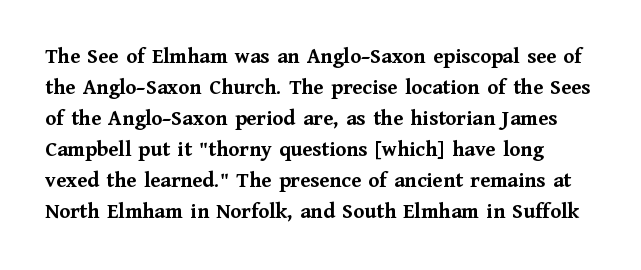
{"italic": "no", "bold": "yes", "underline": "no", "line_spacing": "normal", "line_spacing_ratio": 1.41, "letter_spacing": "normal", "letter_spacing_em": 0.0, "glyph_px": 22}
